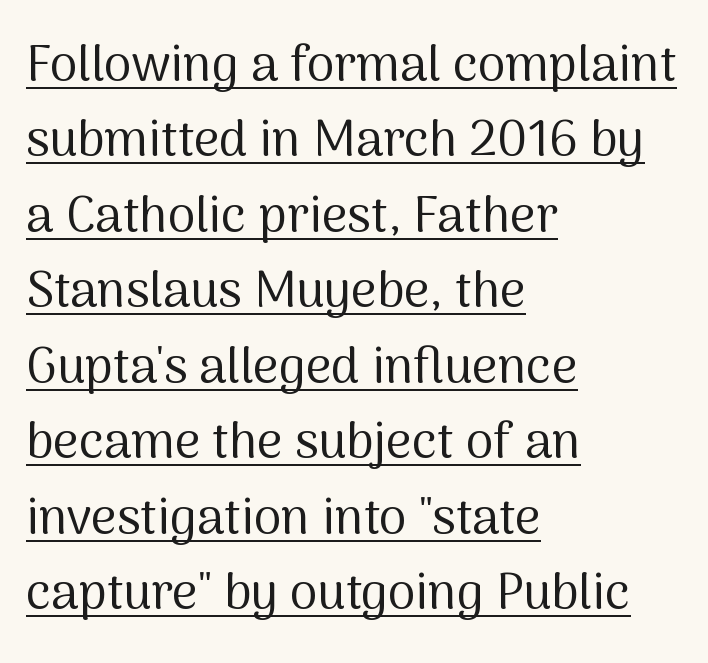
The image shows 50 px regular-weight sans-serif type, upright; set left-aligned, normal line spacing (1.51x), normal letter spacing, underlined; medium stroke contrast and a medium x-height.
